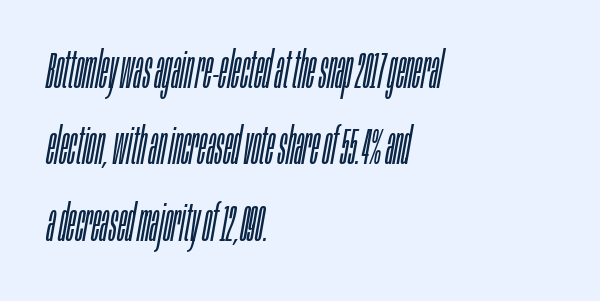
Q: Is the text bold? A: No.
Q: Is the text italic (slanted)? A: Yes, it leans right by about 10 degrees.
Q: Is the text underlined? A: No.
Q: How is the paragraph aligned? A: Left-aligned.
Q: Is the spacing between letters normal or unusually wide? A: Normal.
Q: Is the spacing between lines tight, normal or loose? A: Normal.
Q: Width (condensed, normal, or wide)? A: Condensed.
Q: Stroke contrast? A: Low.
Q: x-height? A: Large.
Q: Monospaced? A: No.
